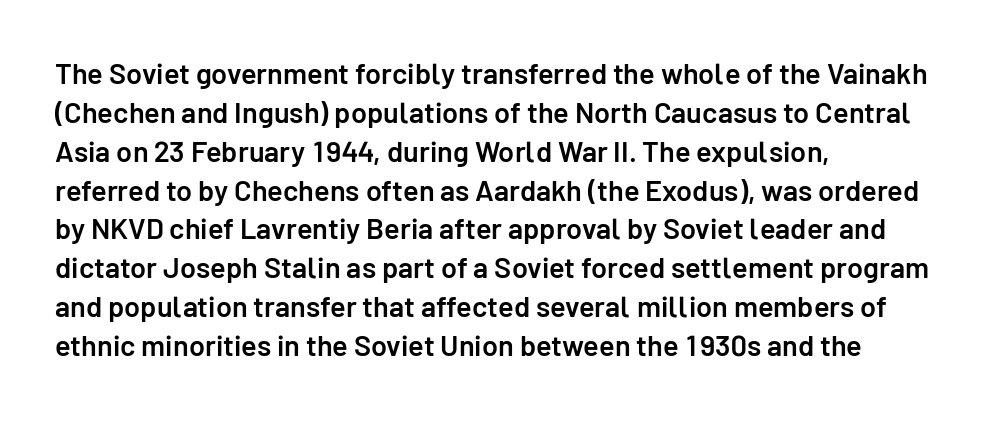
Q: Is the text bold? A: Semi-bold.
Q: Is the text italic (slanted)? A: No, it is upright.
Q: Is the typeface a serif or a sans-serif typeface? A: Sans-serif.
Q: Is the text underlined? A: No.
Q: How is the paragraph aligned? A: Left-aligned.
Q: Is the spacing between letters normal or unusually wide? A: Normal.
Q: Is the spacing between lines tight, normal or loose? A: Normal.
Q: Width (condensed, normal, or wide)? A: Normal.
Q: Stroke contrast? A: Low.
Q: x-height? A: Medium.
Q: Monospaced? A: No.
